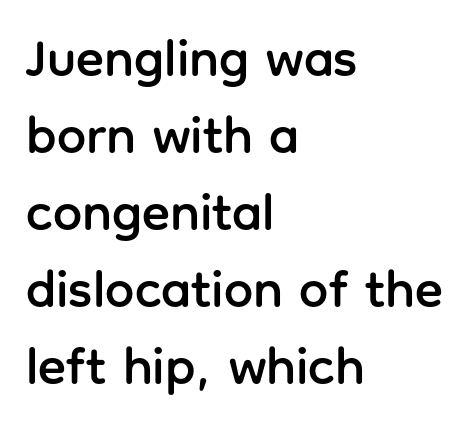
Only glyphs here, with clear space below each row. The typeface chosen for these lines omits serifs. Tall strokes in this sample are plumb rather than angled. The face used here is proportionally spaced, like ordinary book or web type. There is no visible air inserted between adjacent glyphs. Reading down the block, your eye returns to a fixed left position each line.
